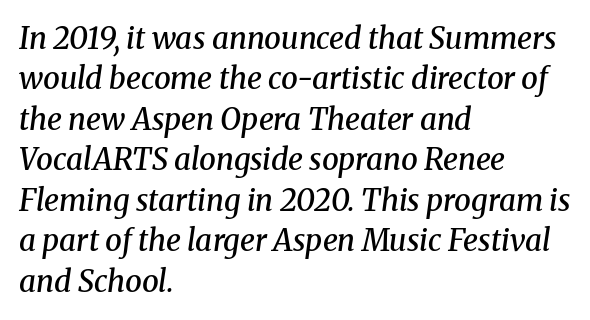
Q: Is the text bold? A: Semi-bold.
Q: Is the text italic (slanted)? A: Yes, it leans right by about 8 degrees.
Q: Is the typeface a serif or a sans-serif typeface? A: Serif.
Q: Is the text underlined? A: No.
Q: How is the paragraph aligned? A: Left-aligned.
Q: Is the spacing between letters normal or unusually wide? A: Normal.
Q: Is the spacing between lines tight, normal or loose? A: Normal.
Q: Width (condensed, normal, or wide)? A: Normal.
Q: Stroke contrast? A: Medium.
Q: x-height? A: Medium.
Q: Monospaced? A: No.
